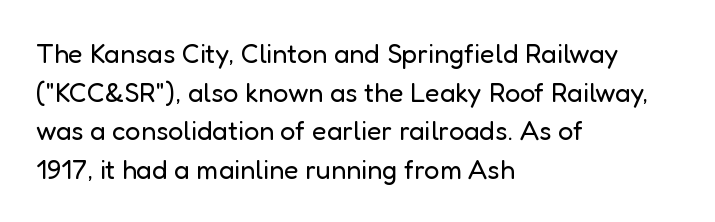
Q: Is the text bold? A: No.
Q: Is the text italic (slanted)? A: No, it is upright.
Q: Is the text underlined? A: No.
Q: How is the paragraph aligned? A: Left-aligned.
Q: Is the spacing between letters normal or unusually wide? A: Normal.
Q: Is the spacing between lines tight, normal or loose? A: Normal.
